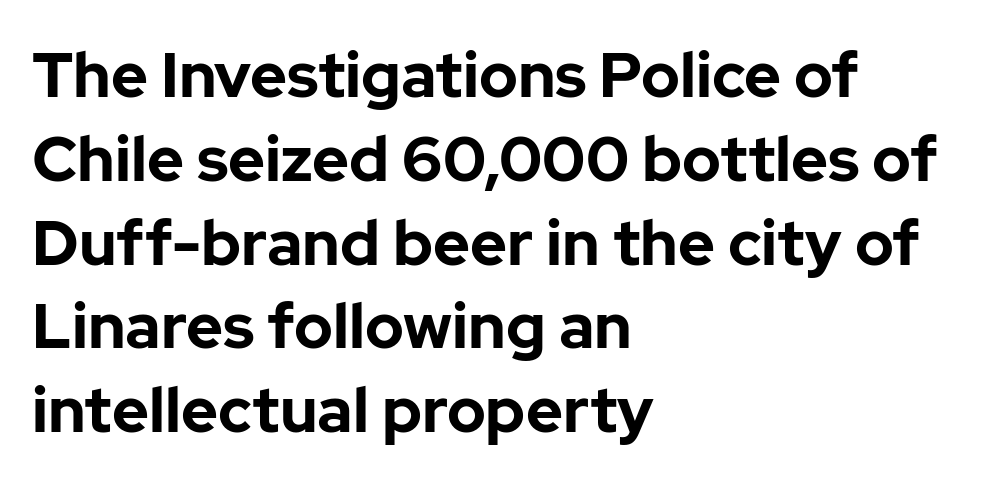
Q: Is the text bold? A: Yes.
Q: Is the text italic (slanted)? A: No, it is upright.
Q: Is the typeface a serif or a sans-serif typeface? A: Sans-serif.
Q: Is the text underlined? A: No.
Q: How is the paragraph aligned? A: Left-aligned.
Q: Is the spacing between letters normal or unusually wide? A: Normal.
Q: Is the spacing between lines tight, normal or loose? A: Normal.
Q: Width (condensed, normal, or wide)? A: Normal.
Q: Stroke contrast? A: Low.
Q: x-height? A: Medium.
Q: Monospaced? A: No.
